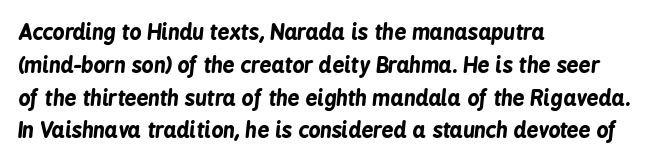
Q: Is the text bold? A: Yes.
Q: Is the text italic (slanted)? A: Yes, it leans right by about 6 degrees.
Q: Is the text underlined? A: No.
Q: How is the paragraph aligned? A: Left-aligned.
Q: Is the spacing between letters normal or unusually wide? A: Normal.
Q: Is the spacing between lines tight, normal or loose? A: Normal.
